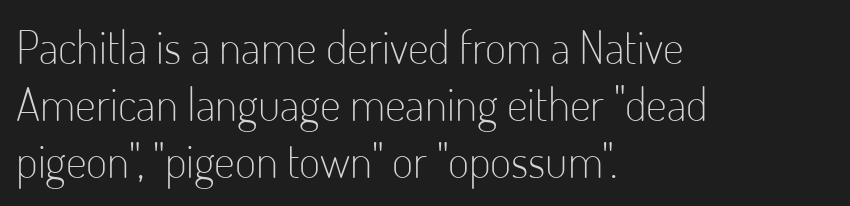
The image shows 46 px light, condensed sans-serif type, upright; set left-aligned, line spacing 1.24x, normal letter spacing, not underlined; low stroke contrast and a small x-height.
